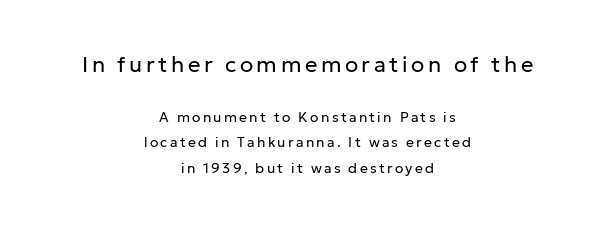
The image shows 22 px text type, upright; set centered, line spacing 1.82x, not underlined; the first (top) block is 1.57x larger.
